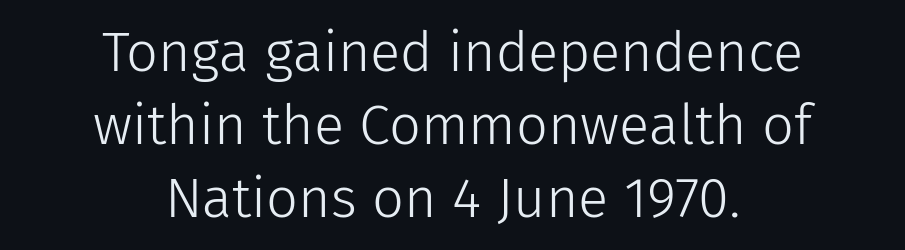
Q: Is the text bold? A: No.
Q: Is the text italic (slanted)? A: No, it is upright.
Q: Is the typeface a serif or a sans-serif typeface? A: Sans-serif.
Q: Is the text underlined? A: No.
Q: How is the paragraph aligned? A: Centered.
Q: Is the spacing between letters normal or unusually wide? A: Normal.
Q: Is the spacing between lines tight, normal or loose? A: Normal.
Q: Width (condensed, normal, or wide)? A: Normal.
Q: Stroke contrast? A: Low.
Q: x-height? A: Medium.
Q: Monospaced? A: No.
